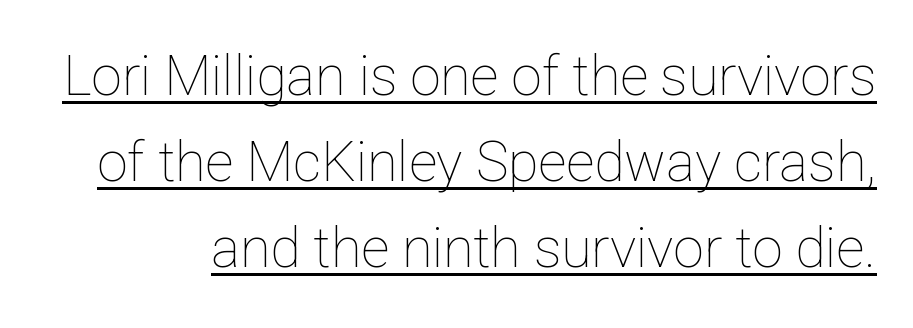
The letterforms sit shoulder to shoulder at normal distance. Does a line run under the words? Yes, clearly. Each letter keeps its own natural width here, so spacing adapts to shape. Compared with a typical body face, this is equally light or lighter still. You can tell it's not italic because the verticals are truly vertical.
